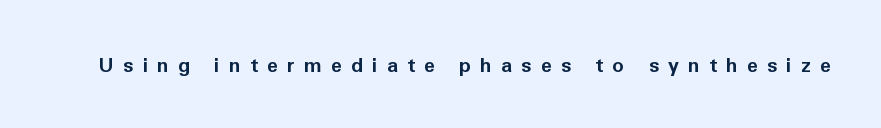
The image shows 20 px bold type, upright; set unusually wide letter spacing (+0.45 em), not underlined.
